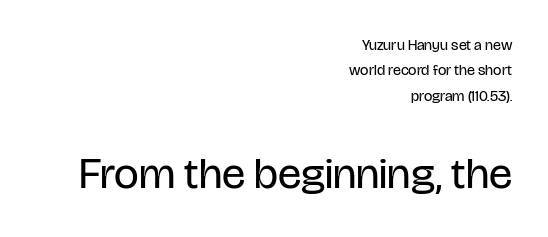
{"serif": "no", "italic": "no", "bold": "no", "weight": "regular", "width": "condensed", "stroke_contrast": "low", "x_height": "large", "monospaced": "no", "underline": "no", "align": "right", "line_spacing": "normal", "line_spacing_ratio": 1.69, "letter_spacing": "normal", "letter_spacing_em": 0.0, "larger_block": "second", "size_ratio": 2.93, "glyph_px": 44}
